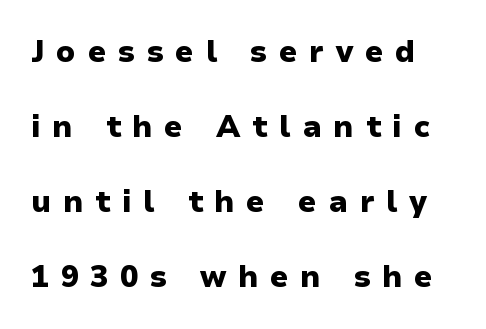
The image shows 30 px heavy sans-serif type, upright; set loose line spacing (2.5x), unusually wide letter spacing (+0.39 em), not underlined; low stroke contrast and a medium x-height.
